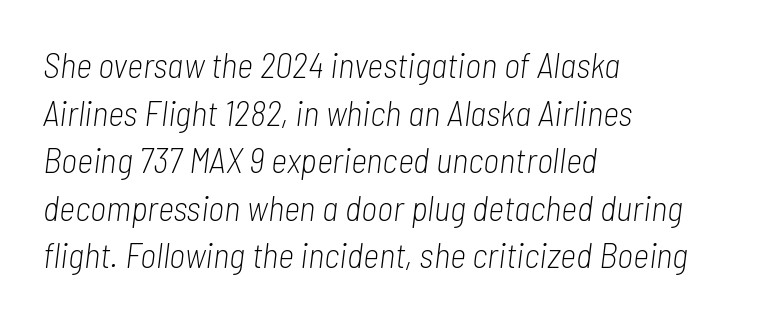
Q: Is the text bold? A: No.
Q: Is the text italic (slanted)? A: Yes, it leans right by about 7 degrees.
Q: Is the text underlined? A: No.
Q: How is the paragraph aligned? A: Left-aligned.
Q: Is the spacing between letters normal or unusually wide? A: Normal.
Q: Is the spacing between lines tight, normal or loose? A: Normal.
Q: Width (condensed, normal, or wide)? A: Condensed.
Q: Stroke contrast? A: Low.
Q: x-height? A: Medium.
Q: Monospaced? A: No.
